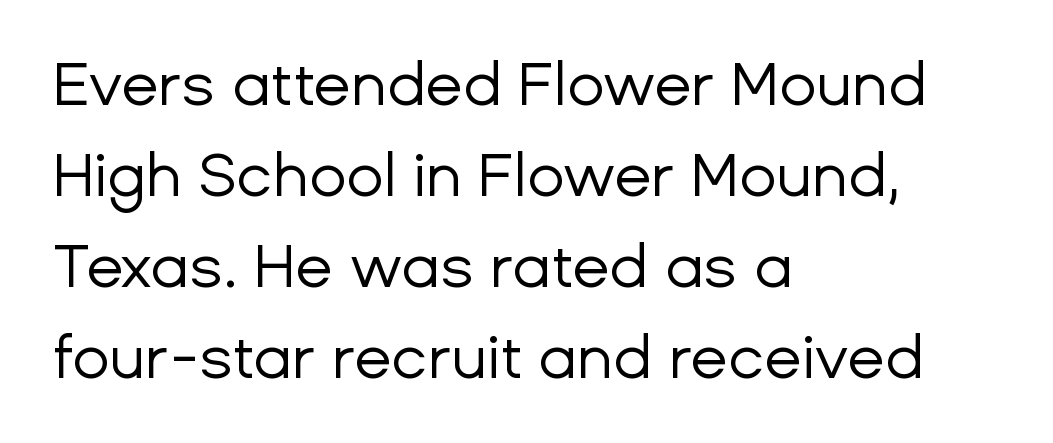
{"serif": "no", "italic": "no", "bold": "no", "weight": "regular", "width": "normal", "stroke_contrast": "low", "x_height": "medium", "monospaced": "no", "underline": "no", "align": "left", "line_spacing": "normal", "line_spacing_ratio": 1.49, "letter_spacing": "normal", "letter_spacing_em": 0.0, "glyph_px": 61}
